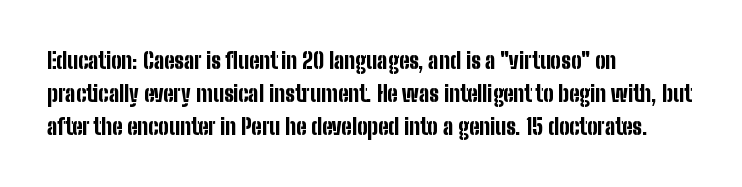
The image shows 22 px bold type, upright; set left-aligned, normal line spacing (1.5x), normal letter spacing, not underlined.
